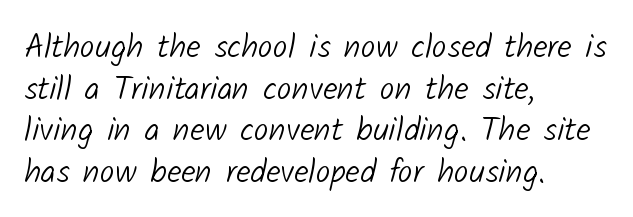
{"serif": "no", "bold": "no", "weight": "light", "width": "normal", "stroke_contrast": "low", "x_height": "medium", "monospaced": "no", "underline": "no", "align": "left", "line_spacing": "normal", "line_spacing_ratio": 1.26, "letter_spacing": "normal", "letter_spacing_em": 0.0, "glyph_px": 33}
